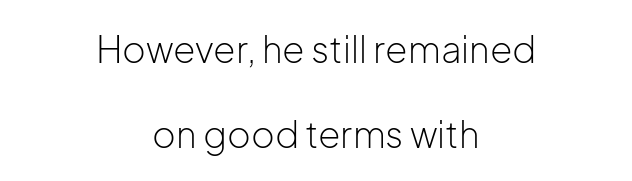
Q: Is the text bold? A: No.
Q: Is the text italic (slanted)? A: No, it is upright.
Q: Is the typeface a serif or a sans-serif typeface? A: Sans-serif.
Q: Is the text underlined? A: No.
Q: How is the paragraph aligned? A: Centered.
Q: Is the spacing between letters normal or unusually wide? A: Normal.
Q: Is the spacing between lines tight, normal or loose? A: Loose.
Q: Width (condensed, normal, or wide)? A: Normal.
Q: Stroke contrast? A: Low.
Q: x-height? A: Medium.
Q: Monospaced? A: No.
